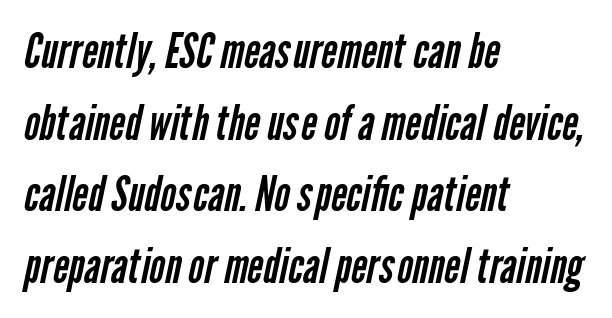
Is the block centered? No — it sits flush against the left margin. Each letter keeps its own natural width here, so spacing adapts to shape. Is the type heavy? It reads as light-to-regular instead. What's the leading like? Ordinary, nothing unusual. The specimen omits any rule beneath the text block's lines.
